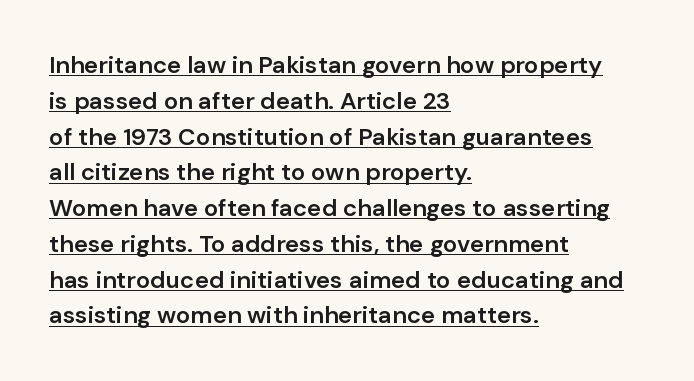
Q: Is the text bold? A: Semi-bold.
Q: Is the text italic (slanted)? A: No, it is upright.
Q: Is the text underlined? A: Yes.
Q: How is the paragraph aligned? A: Left-aligned.
Q: Is the spacing between letters normal or unusually wide? A: Normal.
Q: Is the spacing between lines tight, normal or loose? A: Normal.
